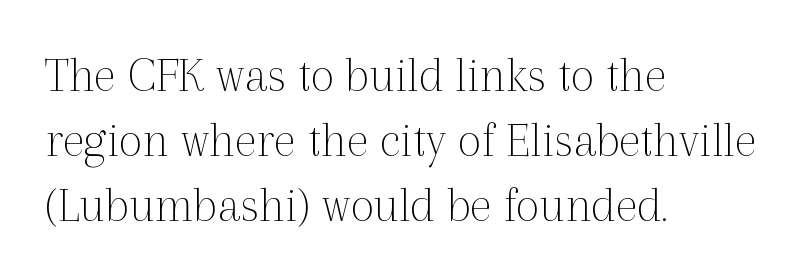
{"serif": "yes", "italic": "no", "bold": "no", "weight": "thin", "width": "normal", "x_height": "medium", "monospaced": "no", "underline": "no", "align": "left", "line_spacing": "normal", "line_spacing_ratio": 1.25, "letter_spacing": "normal", "letter_spacing_em": 0.0, "glyph_px": 52}
